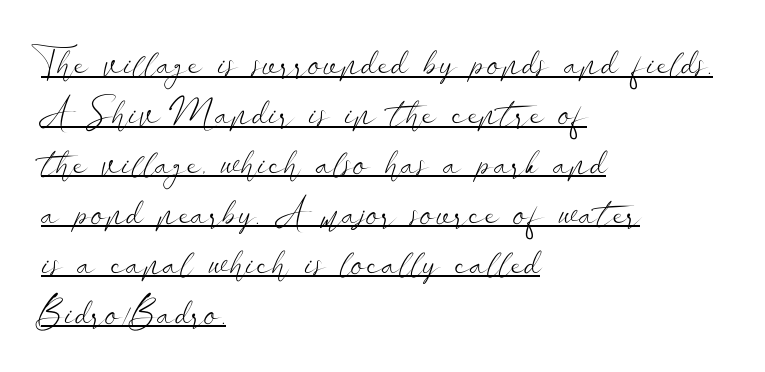
The image shows 39 px light, wide sans-serif type; set left-aligned, normal line spacing (1.28x), normal letter spacing, underlined; low stroke contrast and a small x-height.
